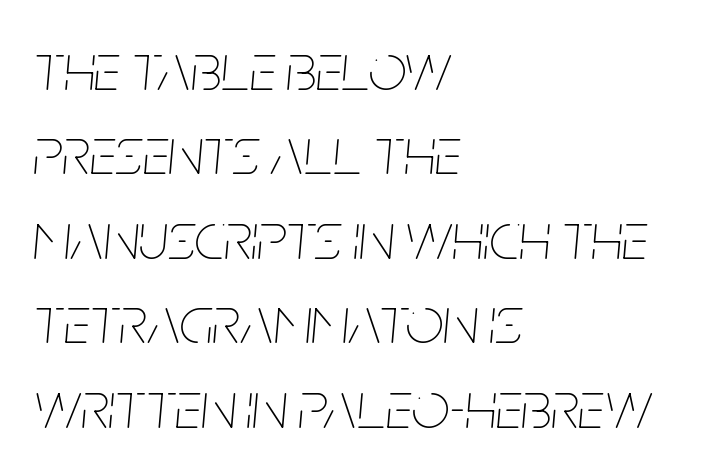
{"italic": "yes", "lean": "right", "slant_degrees": 5, "bold": "no", "weight": "thin", "width": "condensed", "stroke_contrast": "low", "x_height": "large", "monospaced": "no", "underline": "no", "align": "left", "line_spacing": "normal", "line_spacing_ratio": 1.26, "letter_spacing": "normal", "letter_spacing_em": 0.0, "glyph_px": 67}
